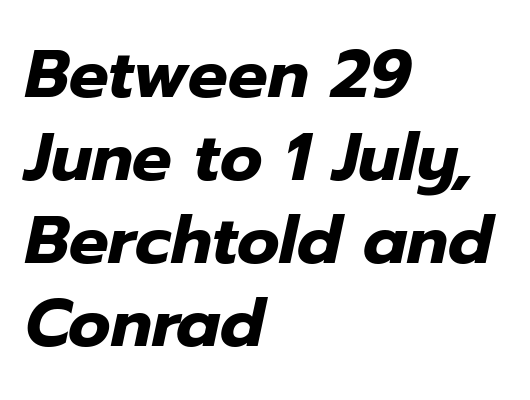
Compared with typical body copy, the letter spacing here is the same. The rendering uses a moderate line-height, typical for paragraphs. Anything drawn beneath the words? Only blank space. The font is running at its bold setting. Quick note: italic.
